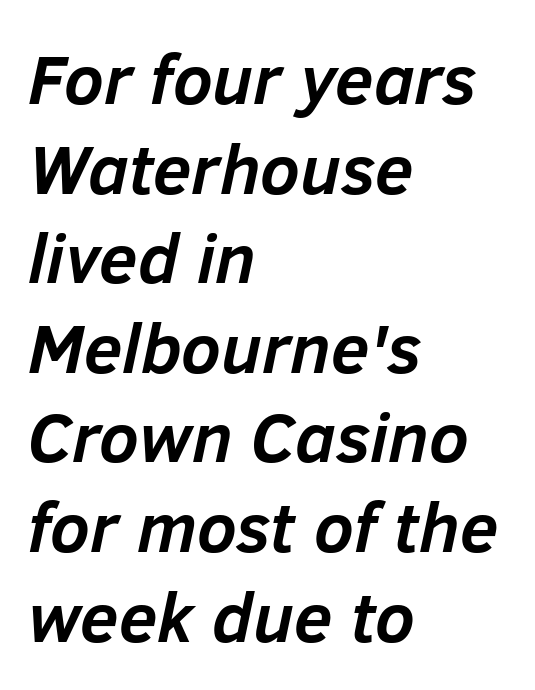
{"italic": "yes", "lean": "right", "slant_degrees": 12, "bold": "yes", "weight": "semibold", "width": "normal", "stroke_contrast": "low", "x_height": "medium", "monospaced": "no", "underline": "no", "align": "left", "line_spacing": "normal", "line_spacing_ratio": 1.28, "letter_spacing": "normal", "letter_spacing_em": 0.0, "glyph_px": 70}
